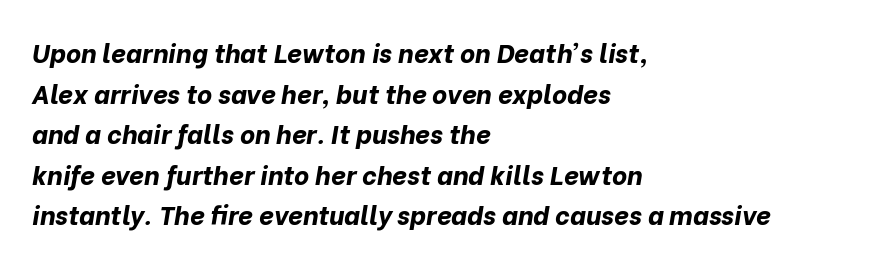
Emphasis-style slanted type is in use. Heft: maximum for text — a bold. The words here are not underlined. If you drew a ruler down the left edge, every line would touch it.
